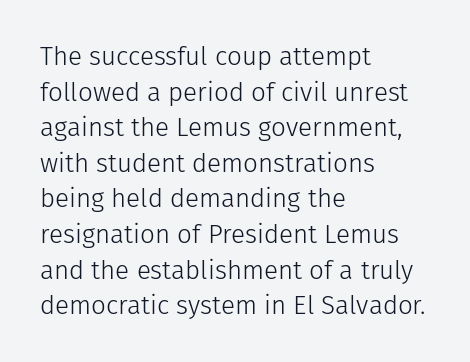
Q: Is the text bold? A: No.
Q: Is the text italic (slanted)? A: No, it is upright.
Q: Is the text underlined? A: No.
Q: How is the paragraph aligned? A: Left-aligned.
Q: Is the spacing between letters normal or unusually wide? A: Normal.
Q: Is the spacing between lines tight, normal or loose? A: Normal.
